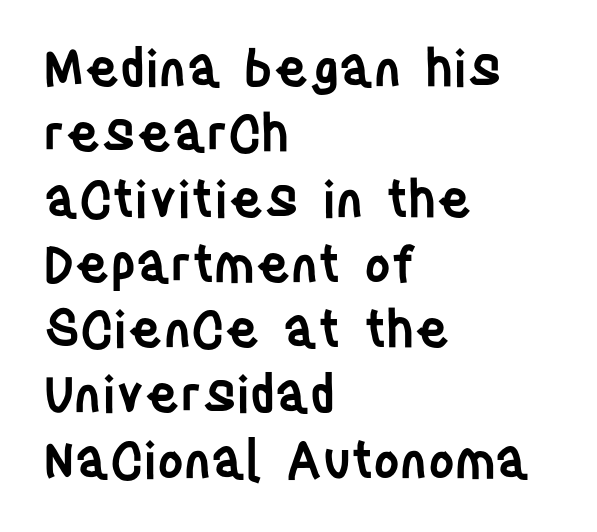
The image shows 51 px semibold, condensed sans-serif type, upright; set left-aligned, normal line spacing (1.28x), normal letter spacing, not underlined; low stroke contrast and a large x-height.
